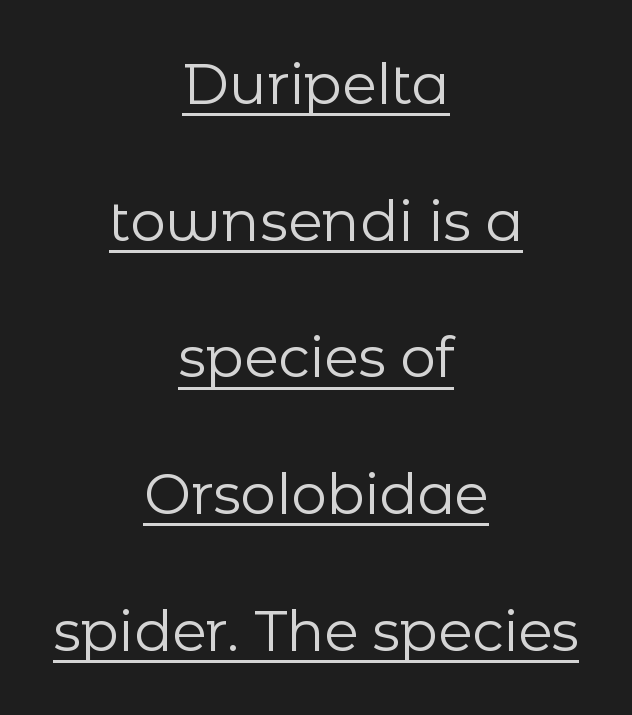
The image shows 56 px regular-weight sans-serif type, upright; set centered, loose line spacing (2.44x), normal letter spacing, underlined; low stroke contrast and a medium x-height.
